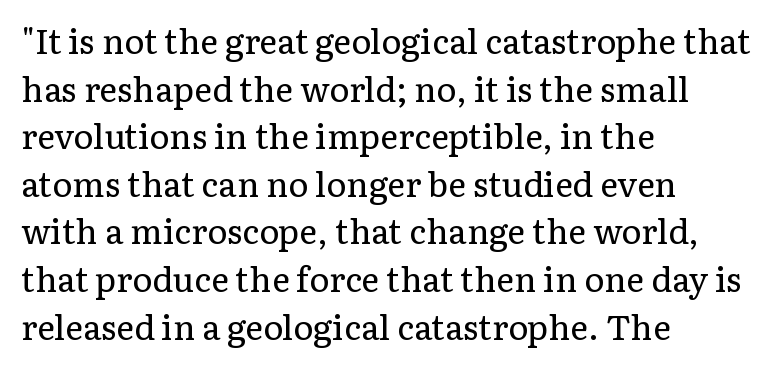
The image shows 34 px regular-weight serif type, upright; set left-aligned, normal line spacing (1.4x), normal letter spacing, not underlined; low stroke contrast and a medium x-height.
